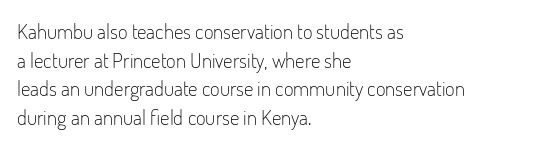
{"italic": "no", "bold": "no", "underline": "no", "align": "left", "line_spacing": "normal", "line_spacing_ratio": 1.36, "letter_spacing": "normal", "letter_spacing_em": 0.0, "glyph_px": 21}
